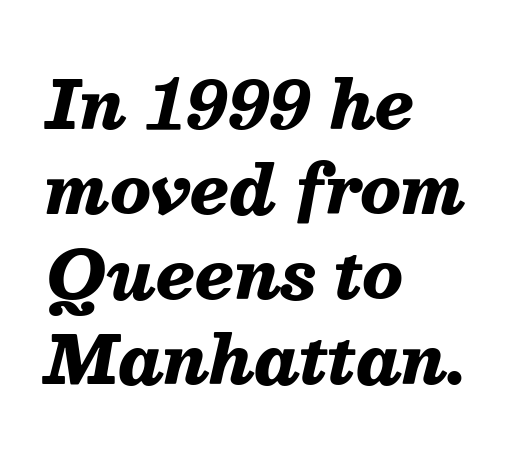
Q: Is the text bold? A: Yes.
Q: Is the text italic (slanted)? A: Yes, it leans right by about 13 degrees.
Q: Is the text underlined? A: No.
Q: How is the paragraph aligned? A: Left-aligned.
Q: Is the spacing between letters normal or unusually wide? A: Normal.
Q: Is the spacing between lines tight, normal or loose? A: Normal.
Q: Width (condensed, normal, or wide)? A: Normal.
Q: Stroke contrast? A: Medium.
Q: x-height? A: Medium.
Q: Monospaced? A: No.
